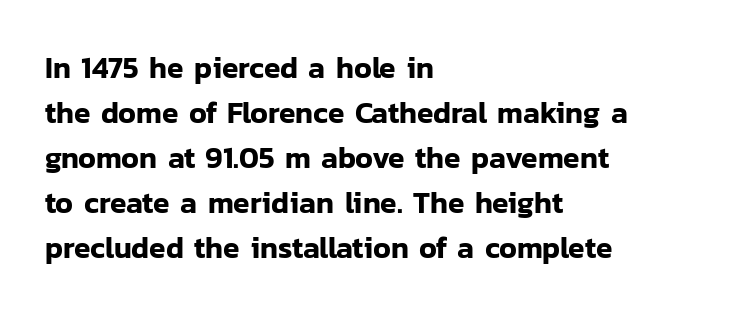
Q: Is the text italic (slanted)? A: No, it is upright.
Q: Is the typeface a serif or a sans-serif typeface? A: Sans-serif.
Q: Is the text underlined? A: No.
Q: How is the paragraph aligned? A: Left-aligned.
Q: Is the spacing between letters normal or unusually wide? A: Normal.
Q: Is the spacing between lines tight, normal or loose? A: Normal.
Q: Width (condensed, normal, or wide)? A: Normal.
Q: Stroke contrast? A: Low.
Q: x-height? A: Medium.
Q: Monospaced? A: No.
